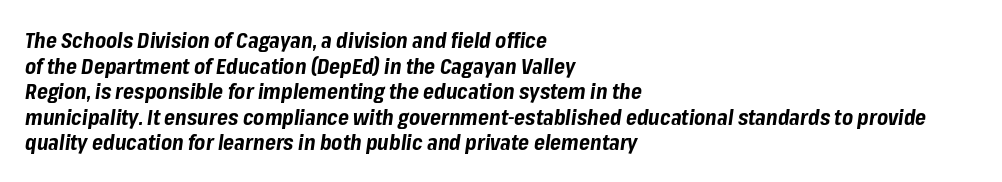
Q: Is the text bold? A: Yes.
Q: Is the text italic (slanted)? A: Yes, it leans right by about 8 degrees.
Q: Is the text underlined? A: No.
Q: How is the paragraph aligned? A: Left-aligned.
Q: Is the spacing between letters normal or unusually wide? A: Normal.
